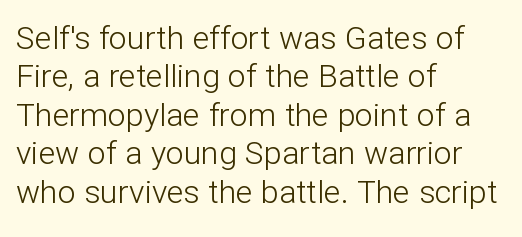
Proportional: the letters do not fall into vertical columns. The face used here is a sans, in the tradition of grotesques and geometrics. The letters stand straight up with perfectly vertical stems. No extra tracking has been applied to these lines. Nobody drew a line under any word here. This rendering uses left alignment, leaving the right contour irregular.
